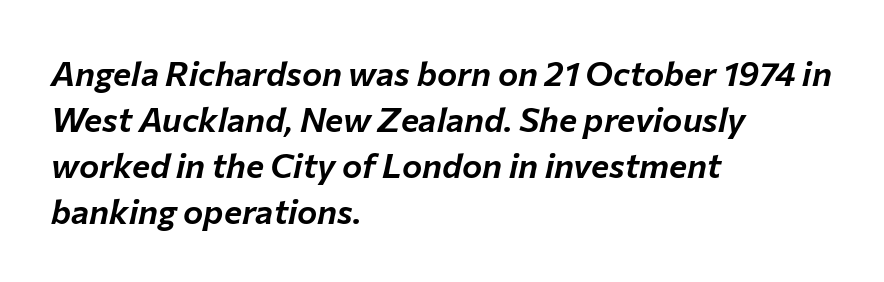
The image shows 34 px text type, italic (leaning right); set left-aligned, normal line spacing (1.35x), normal letter spacing, not underlined; low stroke contrast and a medium x-height.
